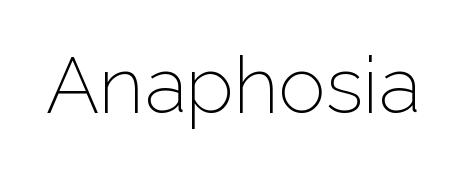
The image shows 79 px light sans-serif type, upright; set normal letter spacing, not underlined; low stroke contrast and a medium x-height.
